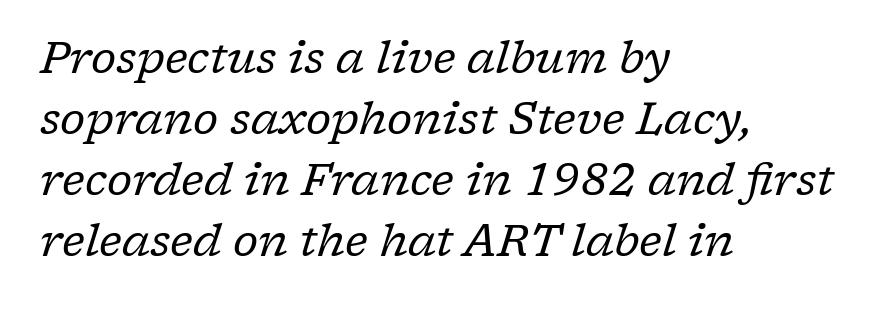
Default kerning and tracking; the words read as compact shapes. Is the block centered? No — it sits flush against the left margin. The zone under the glyphs is completely vacant. The typeface chosen for these lines features serifs. The weight would be labelled regular, book, light, or lighter still.
